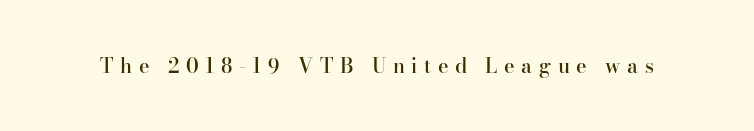
Q: Is the text bold? A: Semi-bold.
Q: Is the text italic (slanted)? A: No, it is upright.
Q: Is the text underlined? A: No.
Q: Is the spacing between letters normal or unusually wide? A: Unusually wide.
